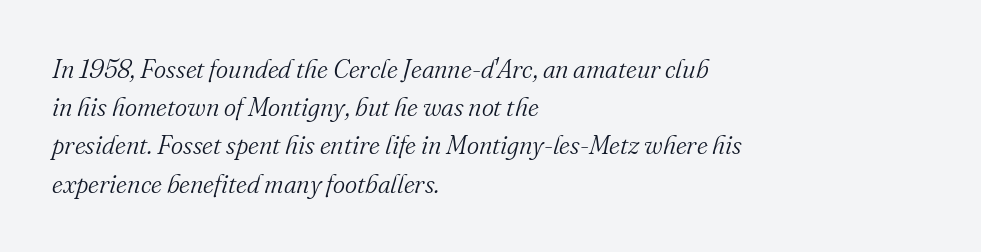
{"italic": "yes", "lean": "right", "slant_degrees": 16, "bold": "no", "underline": "no", "align": "left", "line_spacing": "normal", "line_spacing_ratio": 1.47, "letter_spacing": "normal", "letter_spacing_em": 0.0, "glyph_px": 26}
